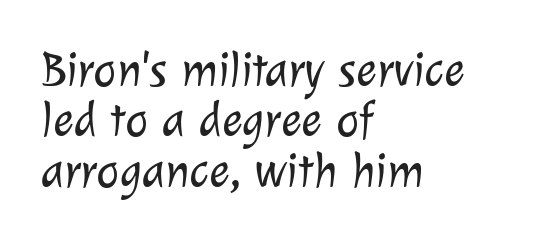
This sample uses plain, unmodified letter spacing. The foot of each line stays bare and open. Is this a fixed-width face? No — the glyphs have proportional, varying widths. Each letter's strokes conclude bluntly, with no projecting serifs. Vertical stems look standard width or narrower in stroke. Summary of vertical rhythm: compact, with narrow interline spacing.
